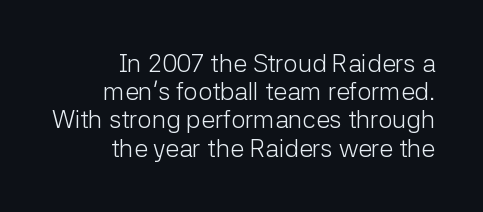
The image shows 25 px text type, upright; set right-aligned, tight line spacing (1.13x), normal letter spacing, not underlined.
